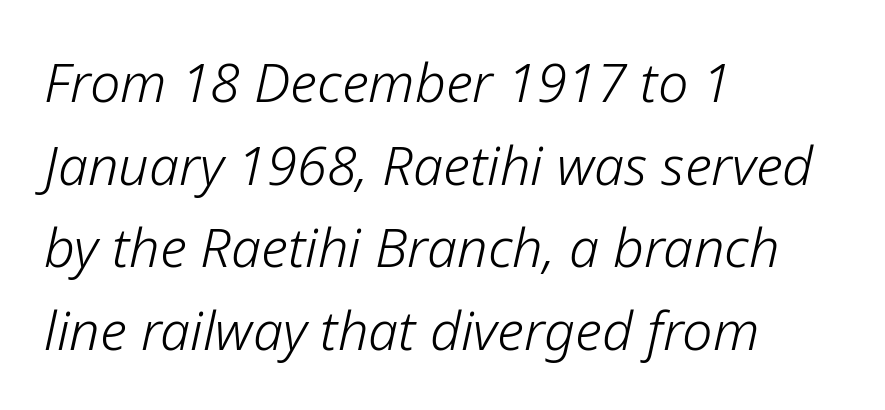
The image shows 54 px light type, italic (leaning right); set left-aligned, normal line spacing (1.53x), normal letter spacing, not underlined; low stroke contrast and a medium x-height.
